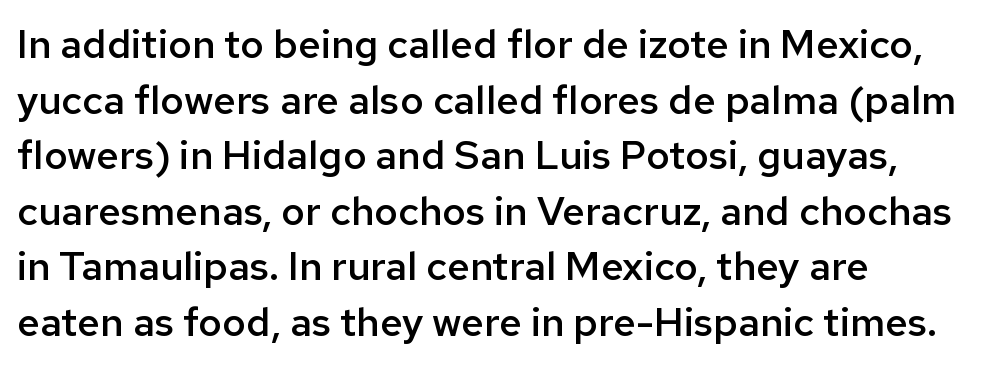
Q: Is the text bold? A: Semi-bold.
Q: Is the text italic (slanted)? A: No, it is upright.
Q: Is the typeface a serif or a sans-serif typeface? A: Sans-serif.
Q: Is the text underlined? A: No.
Q: How is the paragraph aligned? A: Left-aligned.
Q: Is the spacing between letters normal or unusually wide? A: Normal.
Q: Is the spacing between lines tight, normal or loose? A: Normal.
Q: Width (condensed, normal, or wide)? A: Normal.
Q: Stroke contrast? A: Low.
Q: x-height? A: Medium.
Q: Monospaced? A: No.
